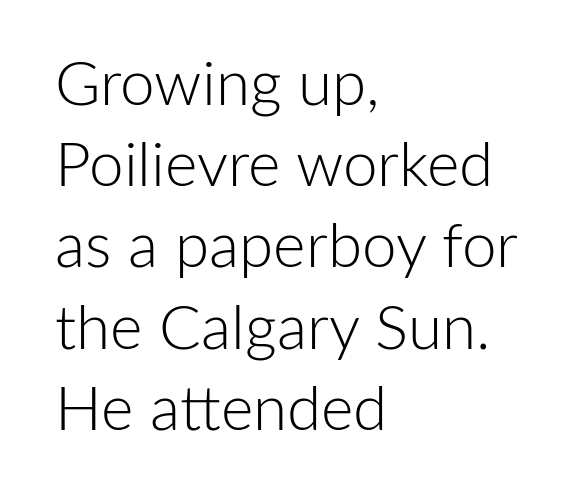
{"serif": "no", "italic": "no", "bold": "no", "weight": "light", "width": "normal", "stroke_contrast": "low", "x_height": "medium", "monospaced": "no", "underline": "no", "align": "left", "line_spacing": "normal", "line_spacing_ratio": 1.31, "letter_spacing": "normal", "letter_spacing_em": 0.0, "glyph_px": 62}
